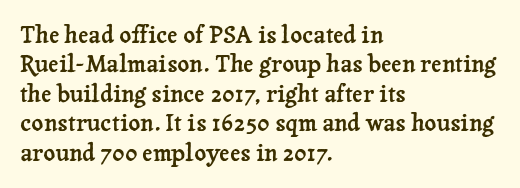
One-word summary of the alignment: left. Posture: vertical. The tracking reads as untouched default to a designer's eye. Each row of text sits above clean, open space. Does the leading feel generous? No, just average.
